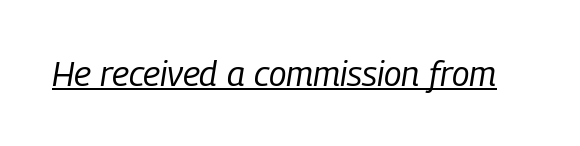
{"italic": "yes", "lean": "right", "slant_degrees": 9, "bold": "no", "weight": "regular", "width": "condensed", "stroke_contrast": "low", "x_height": "medium", "monospaced": "no", "underline": "yes", "letter_spacing": "normal", "letter_spacing_em": 0.0, "glyph_px": 35}
